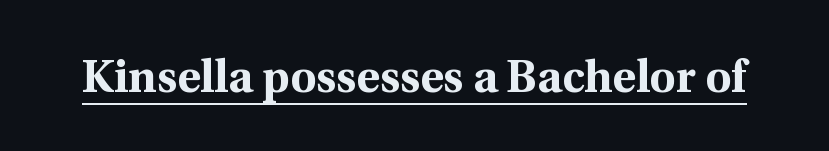
{"serif": "yes", "italic": "no", "bold": "yes", "weight": "bold", "width": "normal", "x_height": "medium", "monospaced": "no", "underline": "yes", "letter_spacing": "normal", "letter_spacing_em": 0.0, "glyph_px": 45}
